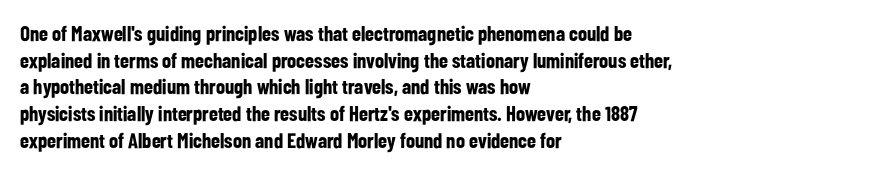
Honestly, the row spacing looks completely unremarkable. Posture: upright roman. Plenty of ink on the page — the face is bold. Typeset ragged right — the left edge is the straight one.
